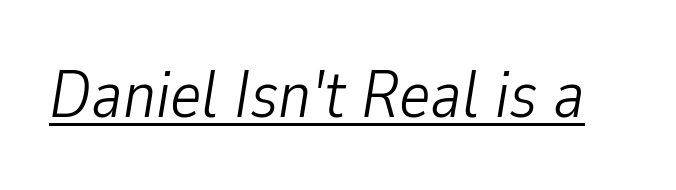
Q: Is the text bold? A: No.
Q: Is the text italic (slanted)? A: Yes, it leans right by about 9 degrees.
Q: Is the text underlined? A: Yes.
Q: Is the spacing between letters normal or unusually wide? A: Normal.
Q: Width (condensed, normal, or wide)? A: Condensed.
Q: Stroke contrast? A: Low.
Q: x-height? A: Medium.
Q: Monospaced? A: No.
